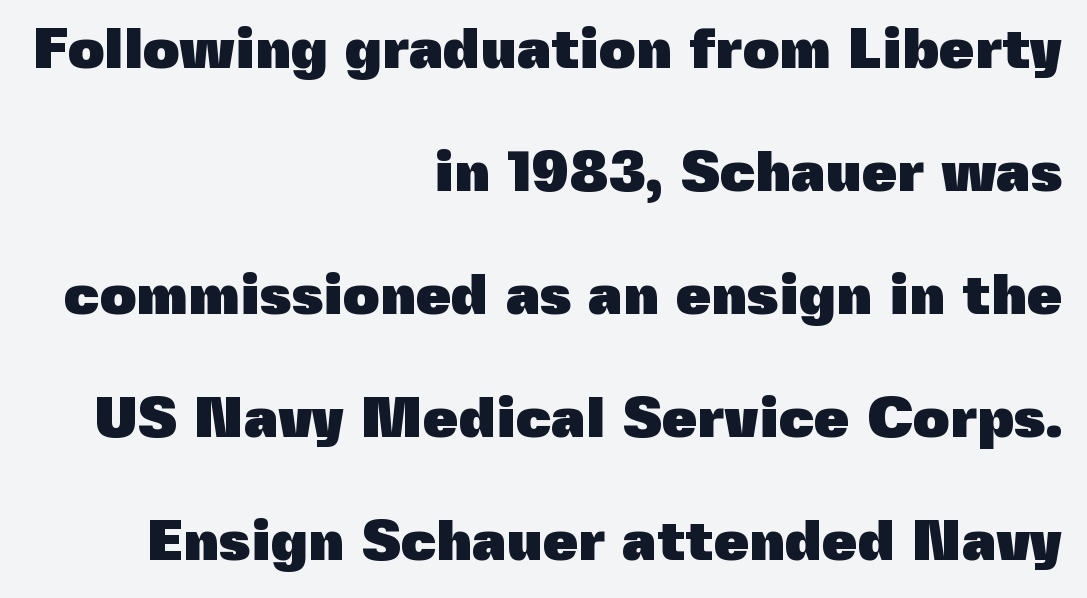
The image shows 57 px heavy sans-serif type, upright; set right-aligned, loose line spacing (2.16x), normal letter spacing, not underlined; a medium x-height.
